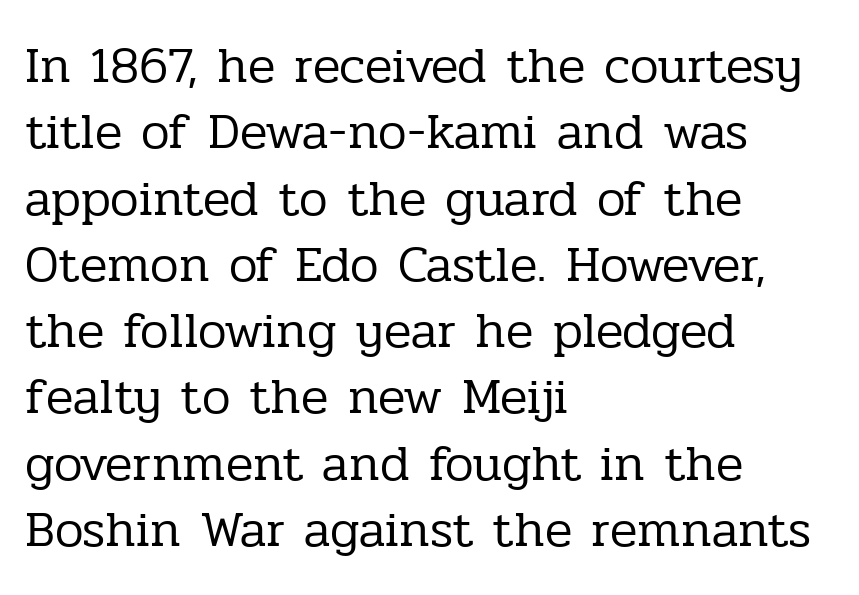
Q: Is the text bold? A: No.
Q: Is the text italic (slanted)? A: No, it is upright.
Q: Is the typeface a serif or a sans-serif typeface? A: Serif.
Q: Is the text underlined? A: No.
Q: How is the paragraph aligned? A: Left-aligned.
Q: Is the spacing between letters normal or unusually wide? A: Normal.
Q: Is the spacing between lines tight, normal or loose? A: Normal.
Q: Width (condensed, normal, or wide)? A: Normal.
Q: Stroke contrast? A: Low.
Q: x-height? A: Medium.
Q: Monospaced? A: No.
